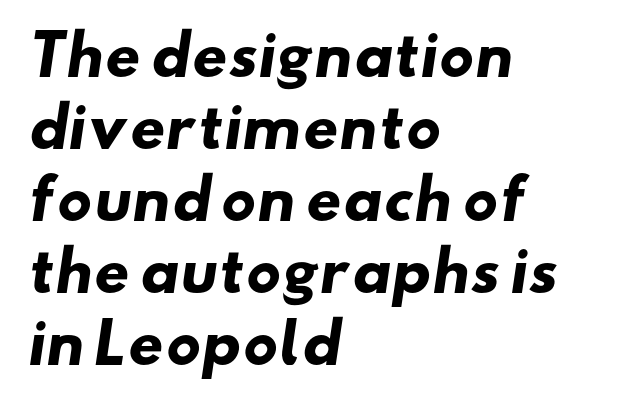
Q: Is the text bold? A: Yes.
Q: Is the typeface a serif or a sans-serif typeface? A: Sans-serif.
Q: Is the text underlined? A: No.
Q: How is the paragraph aligned? A: Left-aligned.
Q: Is the spacing between letters normal or unusually wide? A: Normal.
Q: Is the spacing between lines tight, normal or loose? A: Normal.
Q: Width (condensed, normal, or wide)? A: Wide.
Q: Stroke contrast? A: Low.
Q: x-height? A: Small.
Q: Monospaced? A: No.
